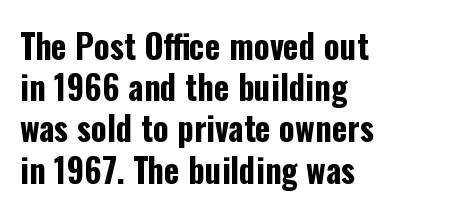
Horizontal bands of white between lines are of average thickness. Is there any slant? The stems are plumb. Inter-character spacing is left at the font's built-in metrics. Where is the straight margin? On the left.
